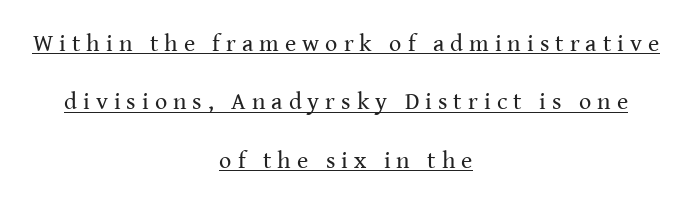
The rendering inserts visible extra space after every character. The type sits square on the baseline with zero lean. The paragraph shown floats in the horizontal middle. Caption: face not bold, strokes unweighted.
